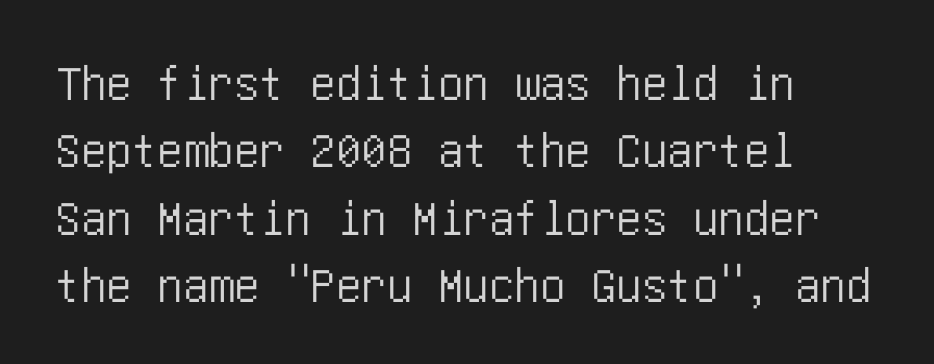
The image shows 51 px condensed sans-serif type, upright; set left-aligned, normal line spacing (1.32x), normal letter spacing, not underlined; low stroke contrast and a large x-height.
